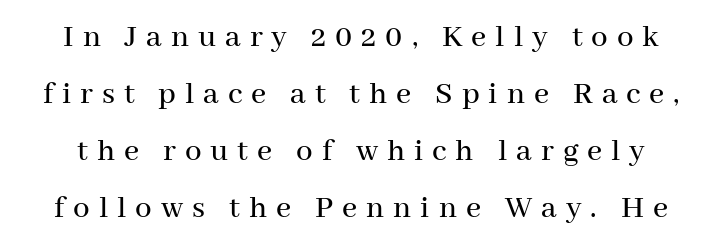
{"serif": "yes", "italic": "no", "width": "normal", "stroke_contrast": "medium", "x_height": "medium", "monospaced": "no", "underline": "no", "line_spacing_ratio": 1.73, "letter_spacing": "wide", "letter_spacing_em": 0.27, "glyph_px": 33}
